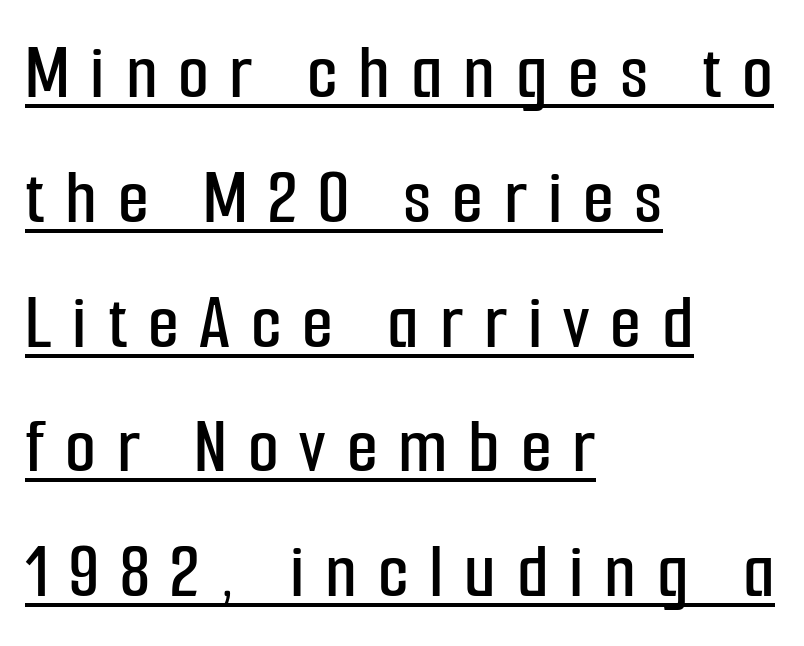
{"serif": "no", "italic": "no", "width": "condensed", "stroke_contrast": "low", "x_height": "medium", "monospaced": "no", "underline": "yes", "align": "left", "line_spacing": "normal", "line_spacing_ratio": 1.56, "letter_spacing": "wide", "letter_spacing_em": 0.26, "glyph_px": 80}
